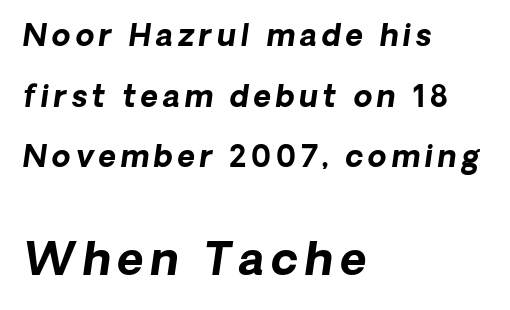
Q: Is the text bold? A: Yes.
Q: Is the text italic (slanted)? A: Yes, it leans right by about 8 degrees.
Q: Is the text underlined? A: No.
Q: How is the paragraph aligned? A: Left-aligned.
Q: Is the spacing between lines tight, normal or loose? A: Loose.
Q: Which block of text is set in a larger size, the first (top) or the second (bottom)? A: The second (bottom) one.
Q: Width (condensed, normal, or wide)? A: Normal.
Q: Stroke contrast? A: Low.
Q: x-height? A: Medium.
Q: Monospaced? A: No.
